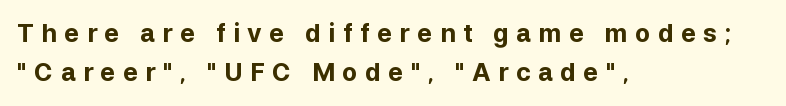
The image shows 25 px bold type, upright; set left-aligned, normal line spacing (1.57x), unusually wide letter spacing (+0.3 em), not underlined.
